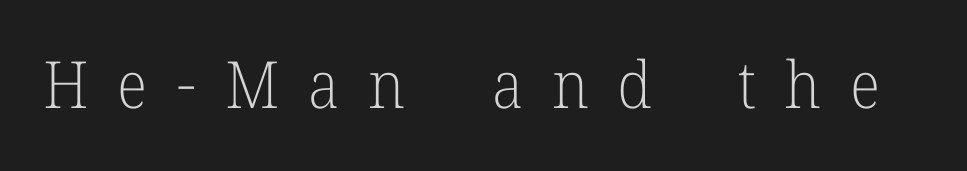
{"serif": "yes", "italic": "no", "bold": "no", "weight": "light", "width": "normal", "stroke_contrast": "low", "x_height": "medium", "monospaced": "no", "underline": "no", "letter_spacing": "wide", "letter_spacing_em": 0.44, "glyph_px": 65}
